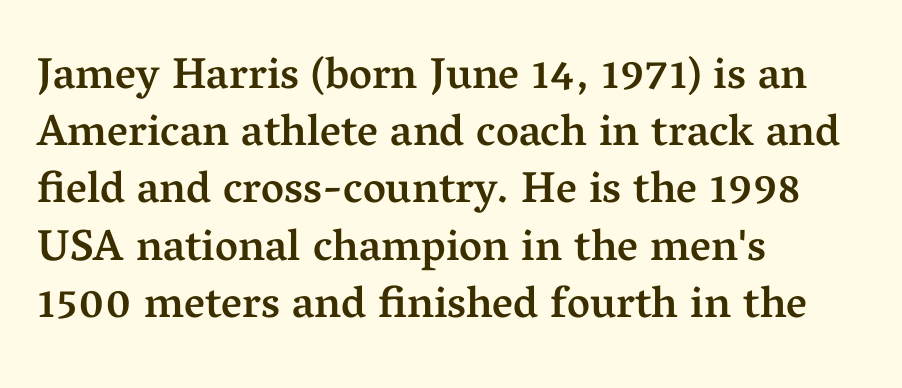
{"serif": "yes", "italic": "no", "bold": "semi", "weight": "semibold", "width": "normal", "stroke_contrast": "medium", "x_height": "medium", "monospaced": "no", "underline": "no", "align": "left", "line_spacing": "normal", "line_spacing_ratio": 1.3, "letter_spacing": "normal", "letter_spacing_em": 0.0, "glyph_px": 44}
